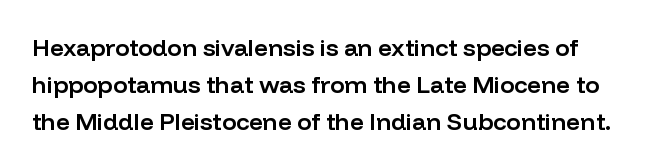
Q: Is the text bold? A: Semi-bold.
Q: Is the text italic (slanted)? A: No, it is upright.
Q: Is the text underlined? A: No.
Q: Is the spacing between letters normal or unusually wide? A: Normal.
Q: Is the spacing between lines tight, normal or loose? A: Normal.
